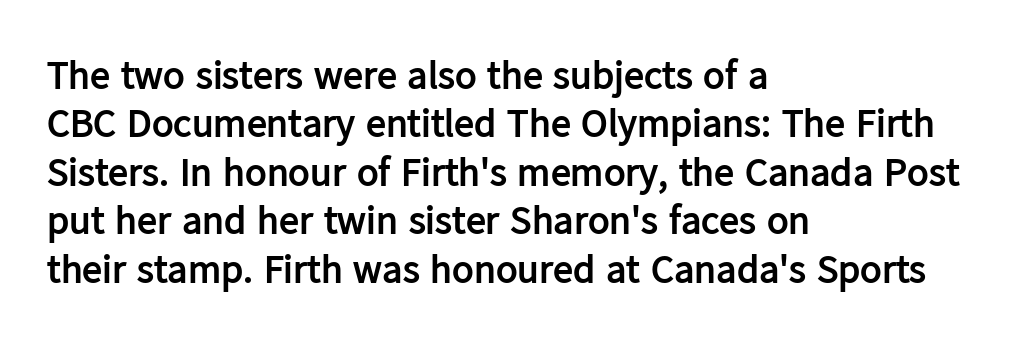
The image shows 40 px semibold sans-serif type, upright; set left-aligned, line spacing 1.21x, normal letter spacing, not underlined; low stroke contrast and a medium x-height.
